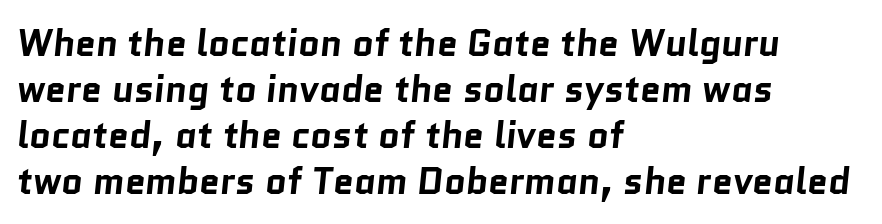
{"serif": "no", "bold": "yes", "weight": "bold", "width": "normal", "stroke_contrast": "low", "x_height": "medium", "monospaced": "no", "underline": "no", "align": "left", "line_spacing_ratio": 1.24, "letter_spacing": "normal", "letter_spacing_em": 0.0, "glyph_px": 37}
